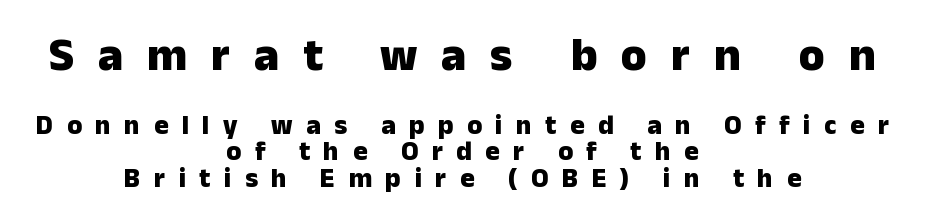
{"serif": "no", "italic": "no", "bold": "yes", "weight": "heavy", "width": "normal", "stroke_contrast": "low", "x_height": "medium", "monospaced": "no", "underline": "no", "align": "center", "line_spacing": "tight", "line_spacing_ratio": 0.98, "letter_spacing": "wide", "letter_spacing_em": 0.5, "larger_block": "first", "size_ratio": 1.74, "glyph_px": 47}
